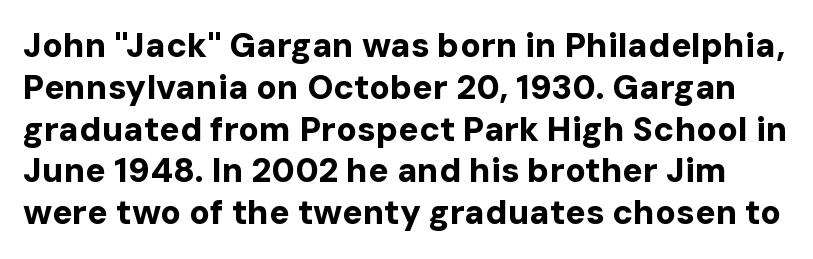
The image shows 34 px bold sans-serif type, upright; set line spacing 1.23x, normal letter spacing, not underlined; low stroke contrast and a medium x-height.
